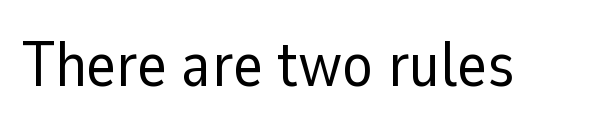
The passage shown is not bold in any degree. Honestly, the letter spacing is just normal — you wouldn't notice it. The characters display no serif detailing; their extremities are plain. Note the varied advance widths — an 'i' is clearly narrower than an 'm'. Letters rest on an invisible, unmarked baseline.
